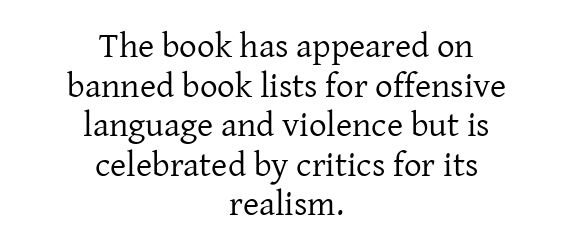
The rendering uses natural spacing where letterforms have individual widths. Notice how the stems are strictly vertical — no italics here. Reading down the column, the eye jumps only a short way to each next line. This is not heavy type; no bold has been used.
